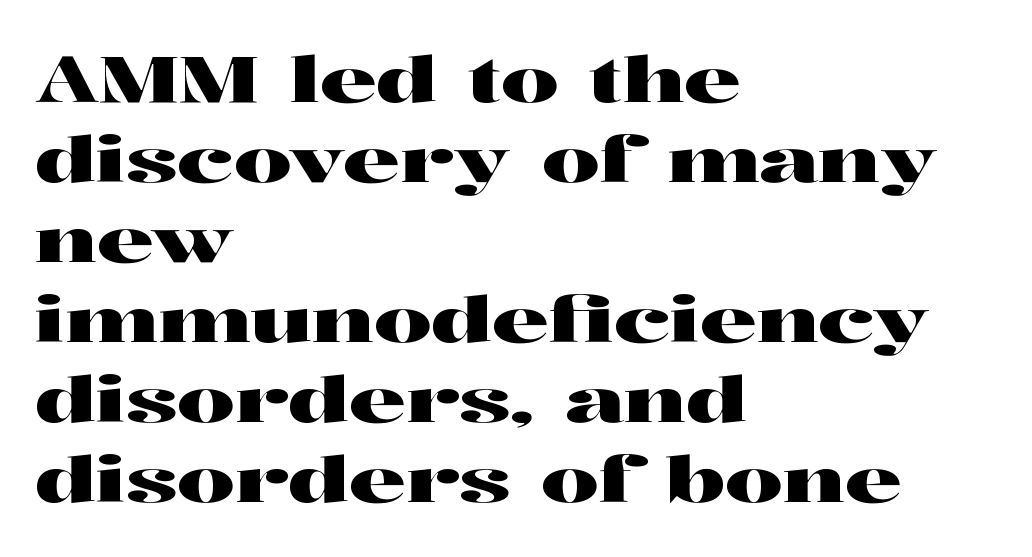
A serif font was chosen for this passage. Notice how the passage keeps a crisp vertical edge on the left only. This is roman type, the default non-slanted kind. There is no visible air inserted between adjacent glyphs.
